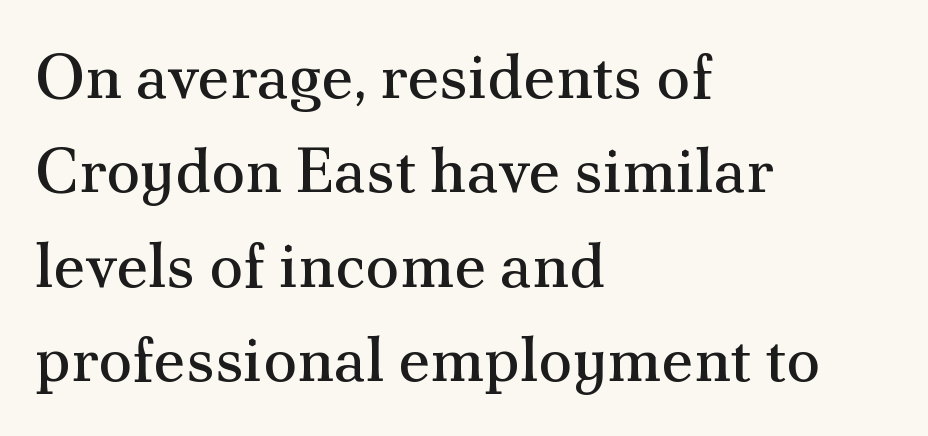
{"serif": "yes", "italic": "no", "bold": "no", "weight": "regular", "width": "normal", "stroke_contrast": "medium", "x_height": "small", "monospaced": "no", "underline": "no", "align": "left", "line_spacing": "normal", "line_spacing_ratio": 1.5, "letter_spacing": "normal", "letter_spacing_em": 0.0, "glyph_px": 63}
